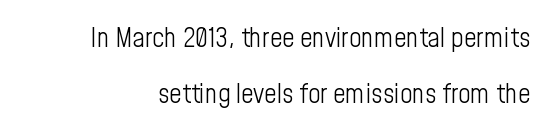
A clean baseline with only descenders dipping below it. One glance says open: line gaps are wider than usual. No letter is thick-stroked: the sample isn't bold. A roman cut, with each character standing at attention. Glyph-to-glyph distance matches everyday printed text.
